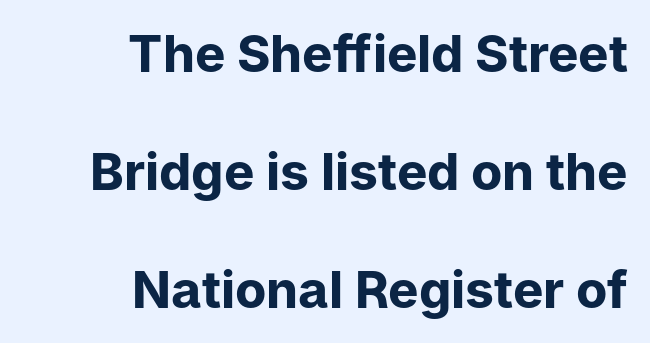
The image shows 51 px bold sans-serif type, upright; set right-aligned, loose line spacing (2.31x), normal letter spacing, not underlined; low stroke contrast and a medium x-height.
